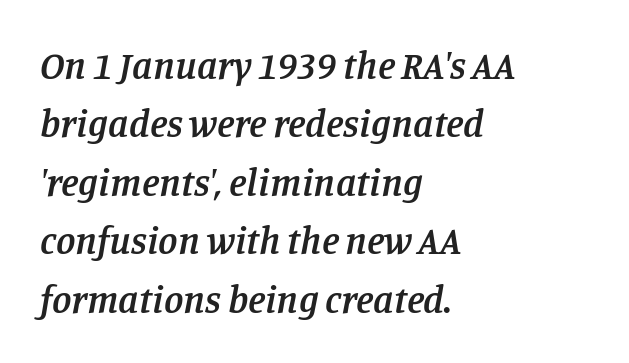
Q: Is the text bold? A: Semi-bold.
Q: Is the text italic (slanted)? A: Yes, it leans right by about 11 degrees.
Q: Is the typeface a serif or a sans-serif typeface? A: Serif.
Q: Is the text underlined? A: No.
Q: How is the paragraph aligned? A: Left-aligned.
Q: Is the spacing between letters normal or unusually wide? A: Normal.
Q: Is the spacing between lines tight, normal or loose? A: Normal.
Q: Width (condensed, normal, or wide)? A: Normal.
Q: Stroke contrast? A: Low.
Q: x-height? A: Large.
Q: Monospaced? A: No.
